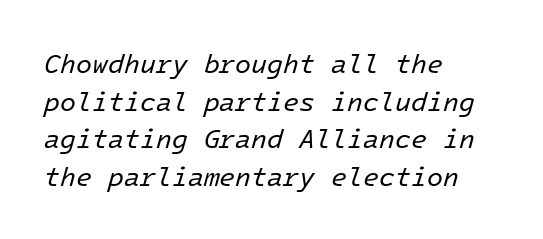
{"italic": "yes", "lean": "right", "slant_degrees": 16, "bold": "no", "underline": "no", "align": "left", "line_spacing": "normal", "line_spacing_ratio": 1.45, "letter_spacing": "normal", "letter_spacing_em": 0.0, "glyph_px": 26}
